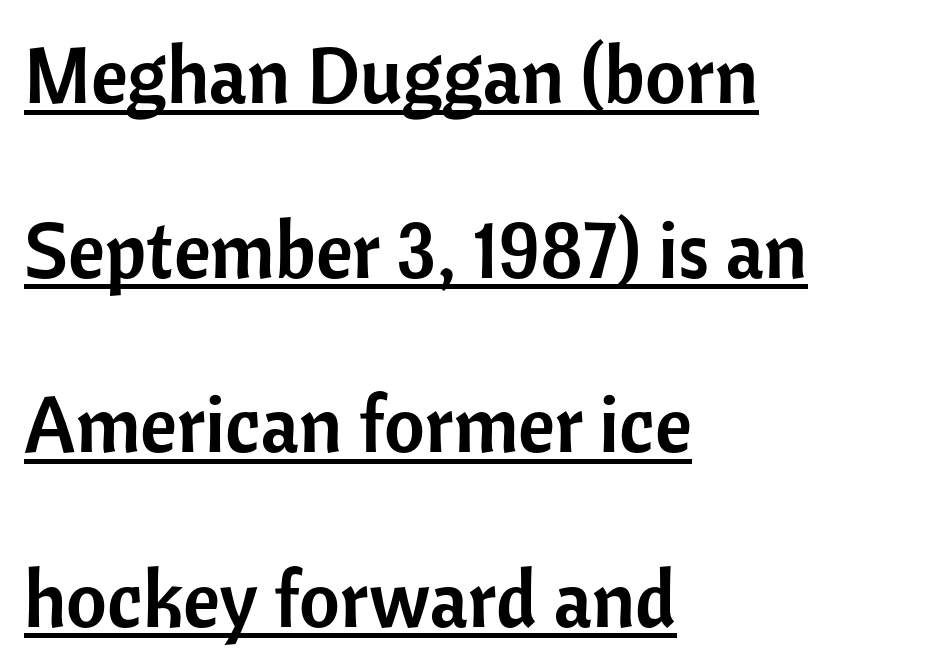
Underline: present. Spacing verdict: proportional, widths tailored to each character. Tracking value appears to be zero — textbook default spacing. A classic flush-left, rag-right setting is used for this passage.
